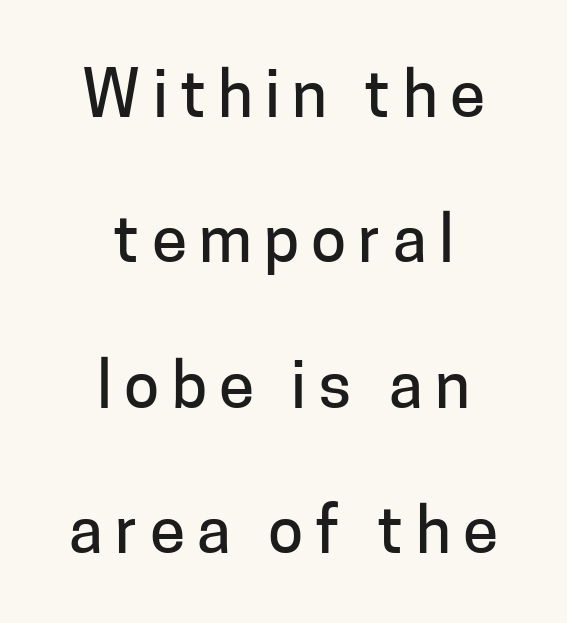
Q: Is the text italic (slanted)? A: No, it is upright.
Q: Is the typeface a serif or a sans-serif typeface? A: Sans-serif.
Q: Is the text underlined? A: No.
Q: How is the paragraph aligned? A: Centered.
Q: Is the spacing between lines tight, normal or loose? A: Loose.
Q: Width (condensed, normal, or wide)? A: Normal.
Q: Stroke contrast? A: Low.
Q: x-height? A: Medium.
Q: Monospaced? A: No.
